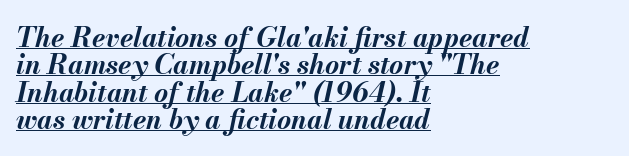
The image shows 27 px bold type, italic (leaning right); set left-aligned, tight line spacing (1.01x), normal letter spacing, underlined.
